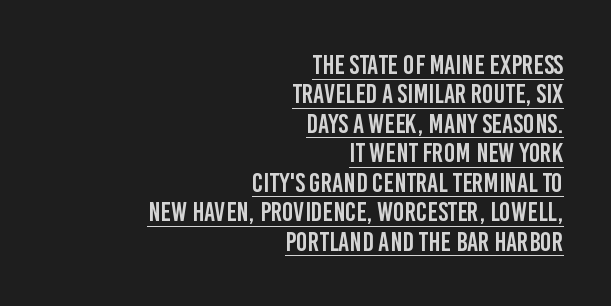
{"italic": "no", "underline": "yes", "align": "right", "line_spacing": "tight", "line_spacing_ratio": 1.09, "letter_spacing": "normal", "letter_spacing_em": 0.0, "glyph_px": 27}
